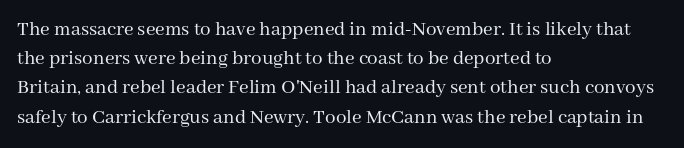
Q: Is the text bold? A: No.
Q: Is the text italic (slanted)? A: No, it is upright.
Q: Is the text underlined? A: No.
Q: How is the paragraph aligned? A: Left-aligned.
Q: Is the spacing between letters normal or unusually wide? A: Normal.
Q: Is the spacing between lines tight, normal or loose? A: Normal.
